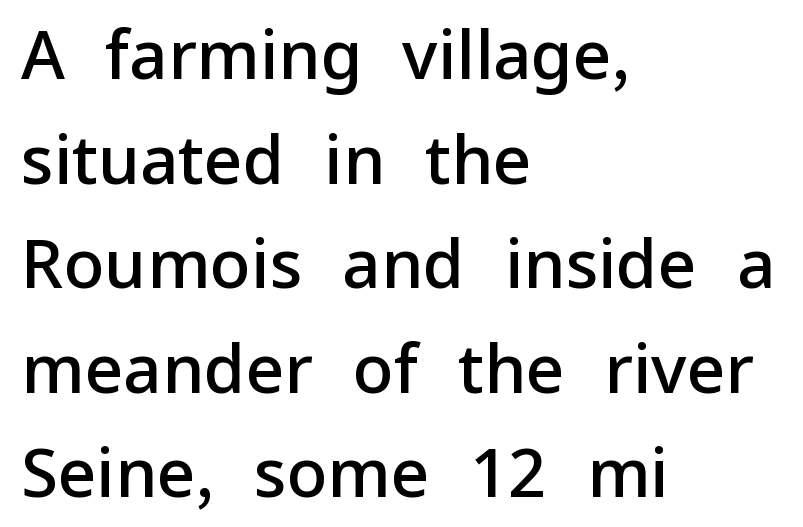
{"serif": "no", "italic": "no", "bold": "semi", "weight": "semibold", "width": "normal", "stroke_contrast": "low", "x_height": "medium", "monospaced": "no", "underline": "no", "align": "left", "line_spacing": "normal", "line_spacing_ratio": 1.56, "letter_spacing": "normal", "letter_spacing_em": 0.0, "glyph_px": 67}
